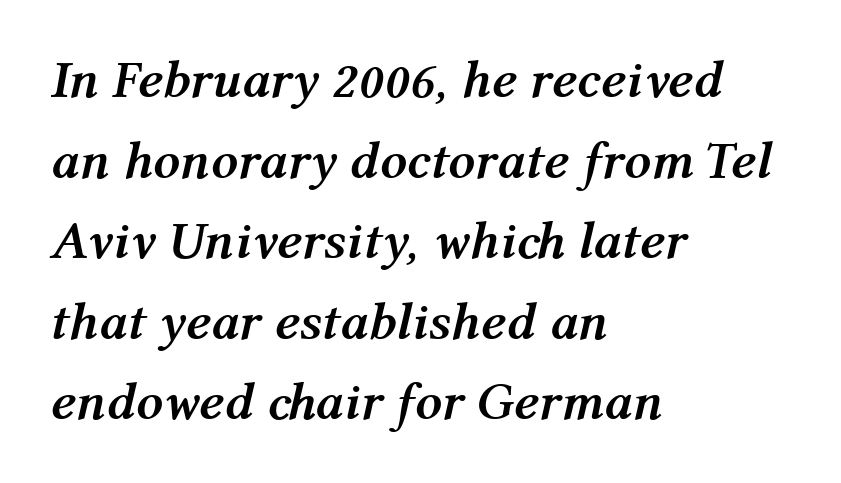
Q: Is the text bold? A: Yes.
Q: Is the text italic (slanted)? A: Yes, it leans right by about 12 degrees.
Q: Is the text underlined? A: No.
Q: How is the paragraph aligned? A: Left-aligned.
Q: Is the spacing between letters normal or unusually wide? A: Normal.
Q: Is the spacing between lines tight, normal or loose? A: Normal.
Q: Width (condensed, normal, or wide)? A: Normal.
Q: Stroke contrast? A: Medium.
Q: x-height? A: Medium.
Q: Monospaced? A: No.
